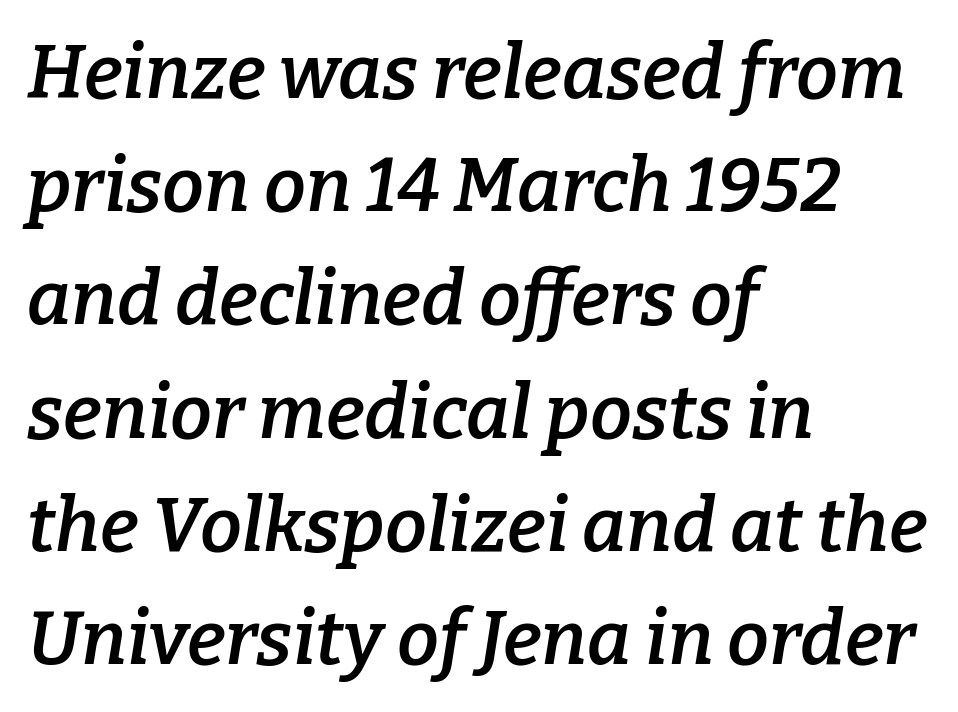
{"serif": "yes", "italic": "yes", "lean": "right", "slant_degrees": 9, "bold": "semi", "weight": "semibold", "width": "normal", "stroke_contrast": "low", "x_height": "medium", "monospaced": "no", "underline": "no", "align": "left", "line_spacing": "normal", "line_spacing_ratio": 1.51, "letter_spacing": "normal", "letter_spacing_em": 0.0, "glyph_px": 75}
